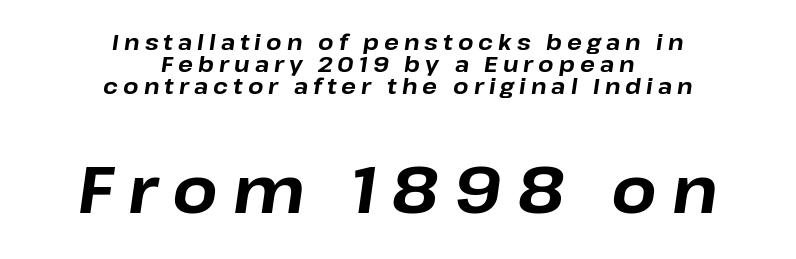
The image shows 65 px bold type, italic (leaning right); set centered, tight line spacing (0.99x), unusually wide letter spacing (+0.23 em), not underlined; the second (bottom) block is 2.95x larger; low stroke contrast and a medium x-height.
